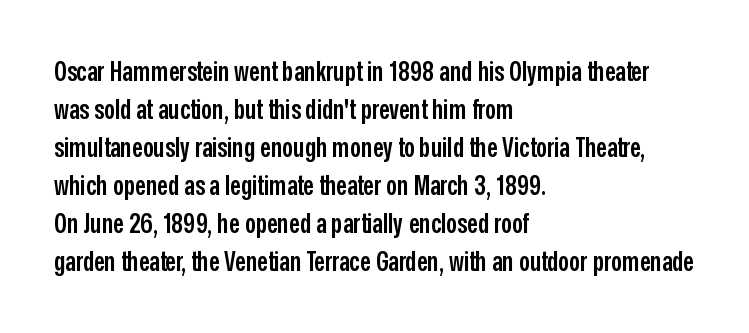
Q: Is the text bold? A: Semi-bold.
Q: Is the text italic (slanted)? A: No, it is upright.
Q: Is the text underlined? A: No.
Q: How is the paragraph aligned? A: Left-aligned.
Q: Is the spacing between letters normal or unusually wide? A: Normal.
Q: Is the spacing between lines tight, normal or loose? A: Normal.
